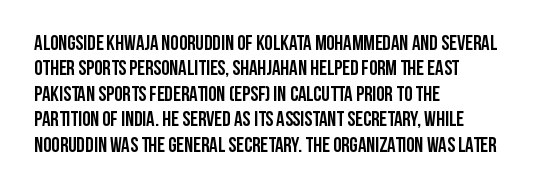
The image shows 21 px bold type, upright; set left-aligned, line spacing 1.21x, normal letter spacing, not underlined.
